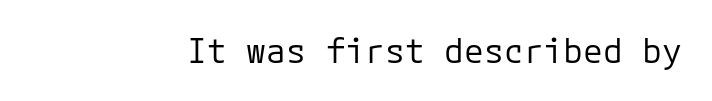
{"serif": "no", "italic": "no", "bold": "no", "weight": "regular", "width": "normal", "stroke_contrast": "low", "x_height": "medium", "monospaced": "yes", "underline": "no", "letter_spacing": "normal", "letter_spacing_em": 0.0, "glyph_px": 33}
